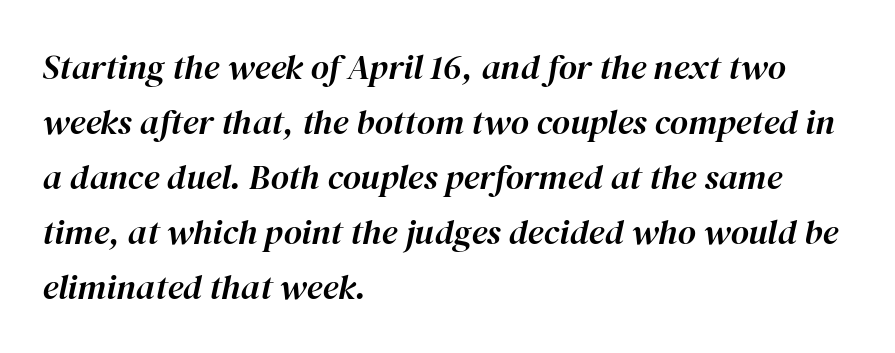
Check the space under the baseline: it is left empty. Interline gaps are of average width in this sample. Each word holds together tightly as a unit, with standard inter-letter gaps. The passage shown is typed in a proportional face where columns would drift. The rendering anchors every line to the left-hand side.
